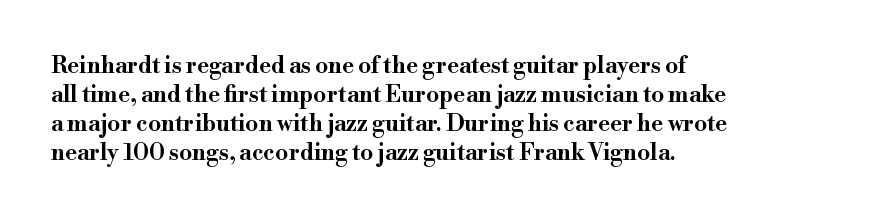
Q: Is the text italic (slanted)? A: No, it is upright.
Q: Is the text underlined? A: No.
Q: How is the paragraph aligned? A: Left-aligned.
Q: Is the spacing between letters normal or unusually wide? A: Normal.
Q: Is the spacing between lines tight, normal or loose? A: Normal.
